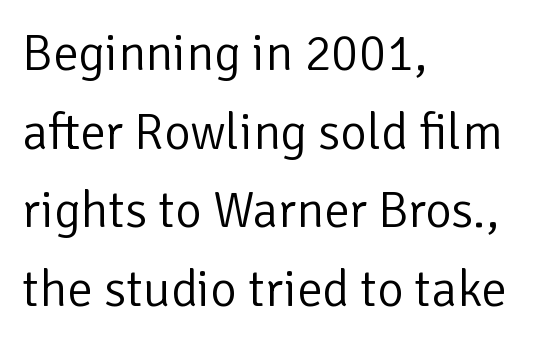
Horizontal alignment here is leftward, the default for most running prose. The words here are not underlined. The rows are spaced the way most documents space them. No letter is thick-stroked: the sample isn't bold. In terms of letterform style, serifs are entirely absent. Vertical strokes here are truly vertical.
